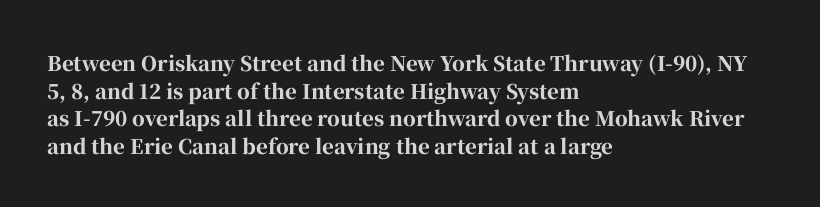
Q: Is the text bold? A: Yes.
Q: Is the text italic (slanted)? A: No, it is upright.
Q: Is the text underlined? A: No.
Q: How is the paragraph aligned? A: Left-aligned.
Q: Is the spacing between letters normal or unusually wide? A: Normal.
Q: Is the spacing between lines tight, normal or loose? A: Normal.
